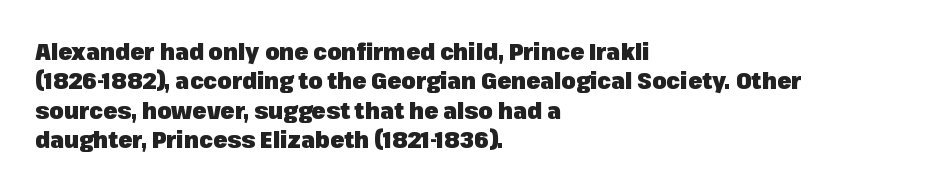
{"italic": "no", "bold": "yes", "underline": "no", "align": "left", "line_spacing": "normal", "line_spacing_ratio": 1.28, "letter_spacing": "normal", "letter_spacing_em": 0.0, "glyph_px": 23}
